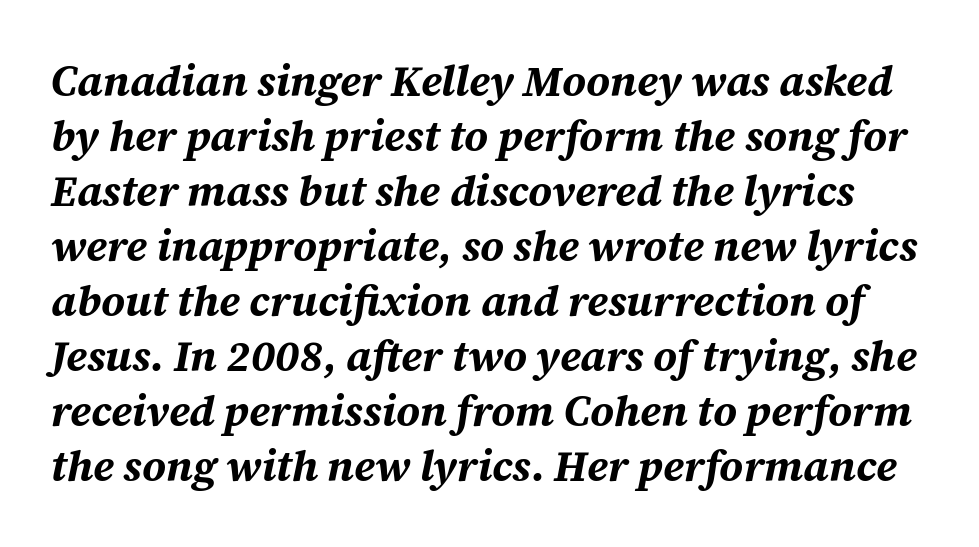
{"italic": "yes", "lean": "right", "slant_degrees": 12, "bold": "yes", "weight": "bold", "width": "normal", "stroke_contrast": "medium", "x_height": "medium", "monospaced": "no", "underline": "no", "line_spacing": "normal", "line_spacing_ratio": 1.28, "letter_spacing": "normal", "letter_spacing_em": 0.0, "glyph_px": 43}
